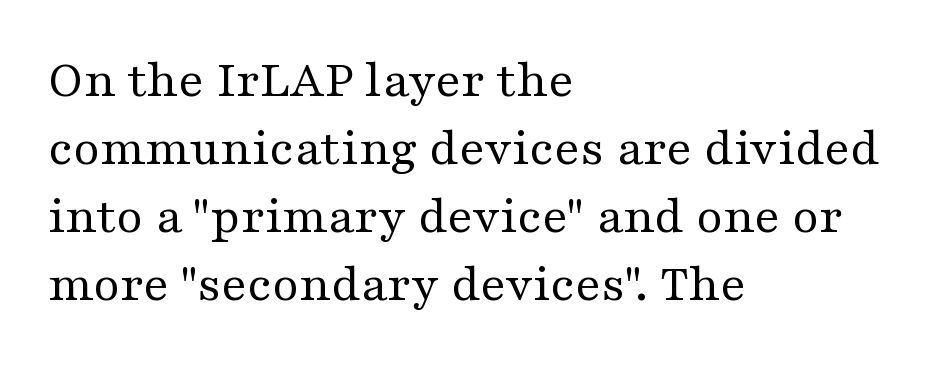
The image shows 54 px regular-weight, wide serif type, upright; set left-aligned, normal line spacing (1.26x), normal letter spacing, not underlined; medium stroke contrast and a medium x-height.
